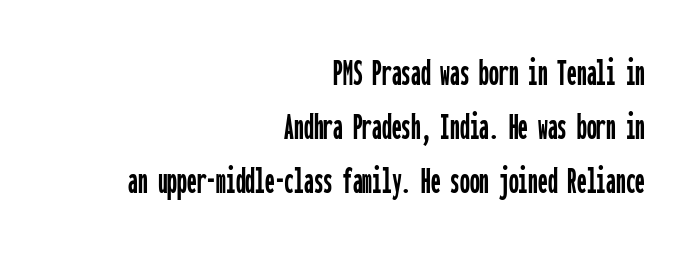
The image shows 39 px condensed sans-serif type, upright, monospaced; set right-aligned, normal line spacing (1.39x), normal letter spacing, not underlined; low stroke contrast and a medium x-height.
